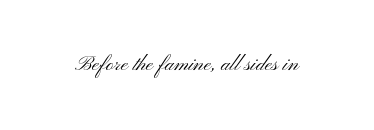
The image shows 21 px text type; set normal letter spacing, not underlined.
